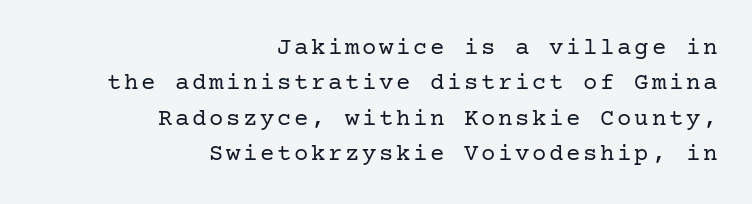
The image shows 24 px text type, upright; set right-aligned, normal line spacing (1.47x), not underlined.
